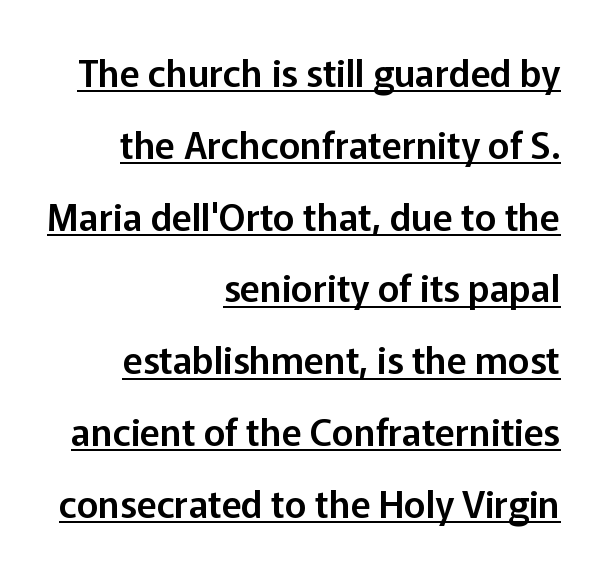
Q: Is the text italic (slanted)? A: No, it is upright.
Q: Is the typeface a serif or a sans-serif typeface? A: Sans-serif.
Q: Is the text underlined? A: Yes.
Q: How is the paragraph aligned? A: Right-aligned.
Q: Is the spacing between letters normal or unusually wide? A: Normal.
Q: Is the spacing between lines tight, normal or loose? A: Loose.
Q: Width (condensed, normal, or wide)? A: Normal.
Q: Stroke contrast? A: Low.
Q: x-height? A: Medium.
Q: Monospaced? A: No.
